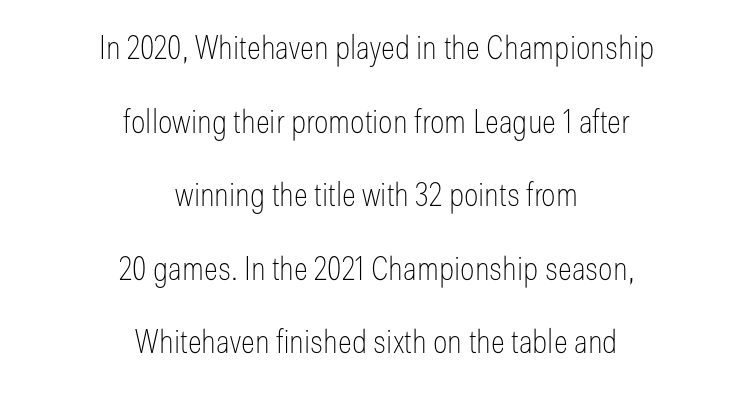
{"serif": "no", "italic": "no", "bold": "no", "weight": "thin", "width": "condensed", "stroke_contrast": "low", "x_height": "medium", "monospaced": "no", "underline": "no", "align": "center", "line_spacing": "loose", "line_spacing_ratio": 2.23, "letter_spacing": "normal", "letter_spacing_em": 0.0, "glyph_px": 33}
